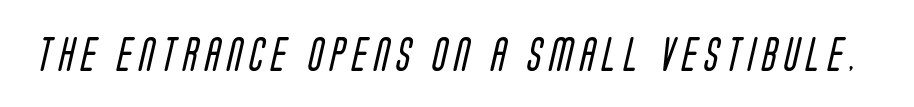
Q: Is the text bold? A: No.
Q: Is the typeface a serif or a sans-serif typeface? A: Sans-serif.
Q: Is the text underlined? A: No.
Q: Is the spacing between letters normal or unusually wide? A: Unusually wide.
Q: Width (condensed, normal, or wide)? A: Condensed.
Q: Stroke contrast? A: Low.
Q: x-height? A: Large.
Q: Monospaced? A: No.
